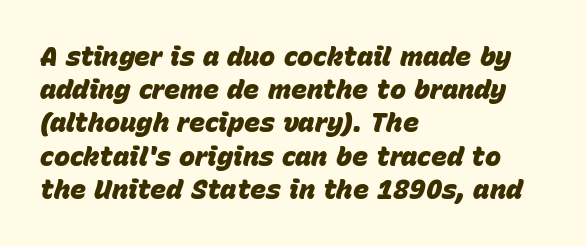
The image shows 27 px bold type, italic (leaning right); set left-aligned, line spacing 1.23x, normal letter spacing, not underlined.
